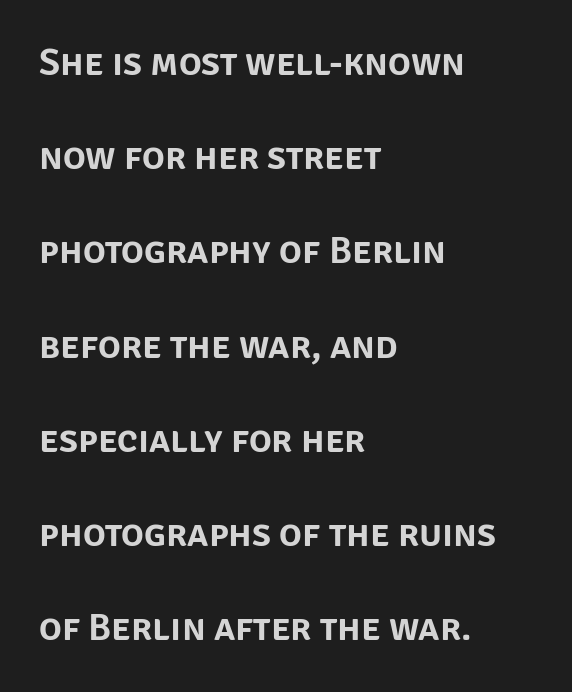
Q: Is the text italic (slanted)? A: No, it is upright.
Q: Is the typeface a serif or a sans-serif typeface? A: Sans-serif.
Q: Is the text underlined? A: No.
Q: How is the paragraph aligned? A: Left-aligned.
Q: Is the spacing between letters normal or unusually wide? A: Normal.
Q: Is the spacing between lines tight, normal or loose? A: Loose.
Q: Width (condensed, normal, or wide)? A: Normal.
Q: Stroke contrast? A: Low.
Q: x-height? A: Large.
Q: Monospaced? A: No.
